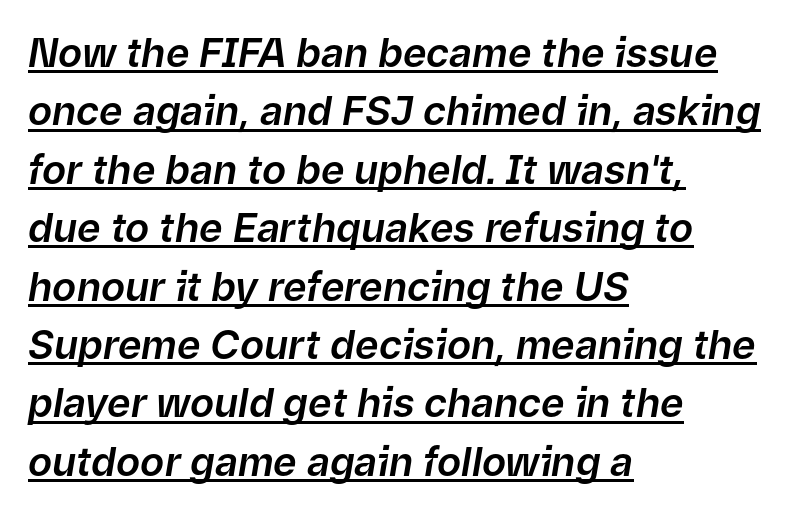
Q: Is the text italic (slanted)? A: Yes, it leans right by about 9 degrees.
Q: Is the text underlined? A: Yes.
Q: How is the paragraph aligned? A: Left-aligned.
Q: Is the spacing between letters normal or unusually wide? A: Normal.
Q: Is the spacing between lines tight, normal or loose? A: Normal.
Q: Width (condensed, normal, or wide)? A: Normal.
Q: Stroke contrast? A: Low.
Q: x-height? A: Medium.
Q: Monospaced? A: No.
